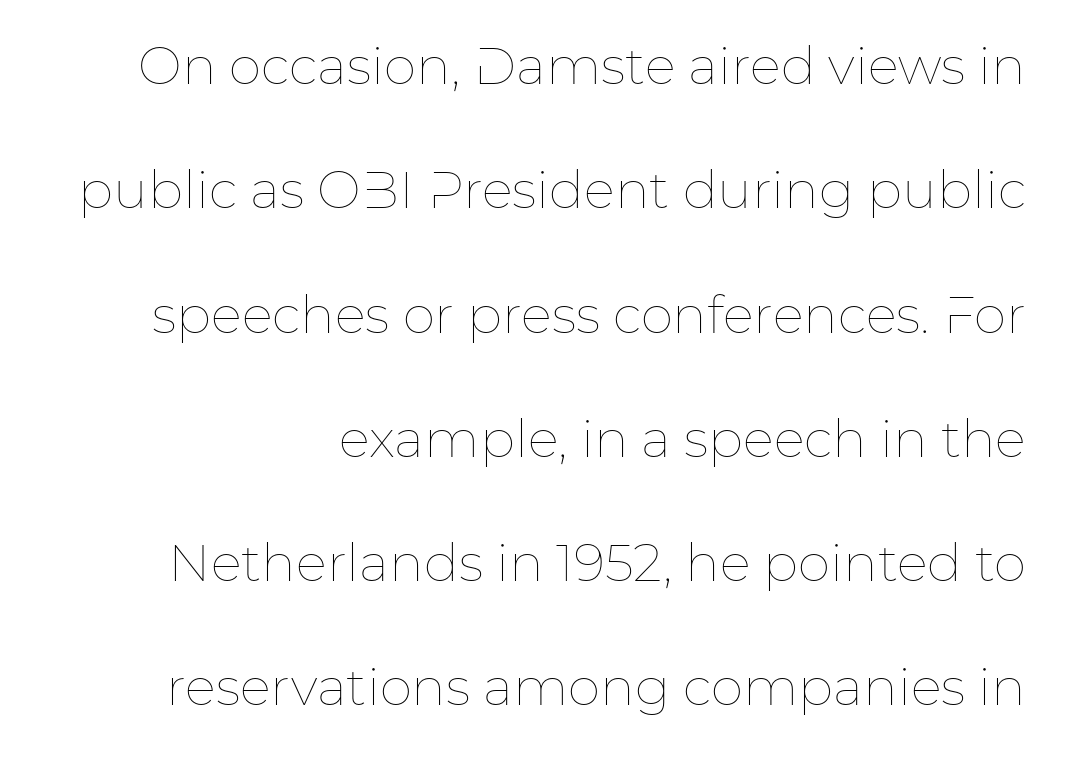
Q: Is the text bold? A: No.
Q: Is the text italic (slanted)? A: No, it is upright.
Q: Is the text underlined? A: No.
Q: How is the paragraph aligned? A: Right-aligned.
Q: Is the spacing between letters normal or unusually wide? A: Normal.
Q: Is the spacing between lines tight, normal or loose? A: Loose.
Q: Width (condensed, normal, or wide)? A: Normal.
Q: Stroke contrast? A: Low.
Q: x-height? A: Medium.
Q: Monospaced? A: No.
